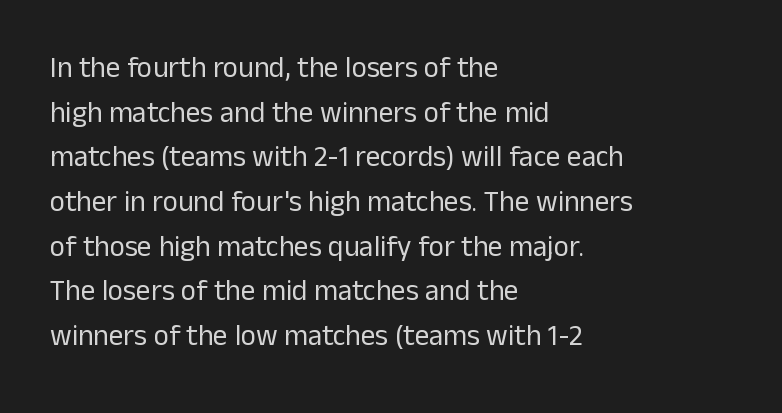
The image shows 29 px regular-weight sans-serif type, upright; set left-aligned, normal line spacing (1.54x), normal letter spacing, not underlined; low stroke contrast and a medium x-height.
